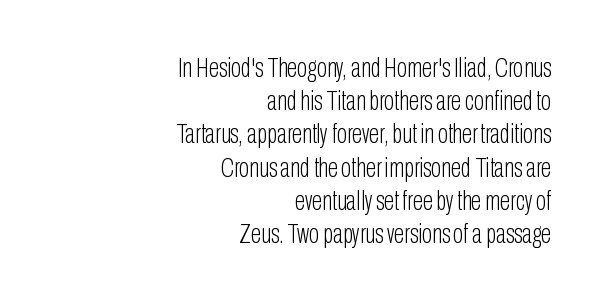
Q: Is the text bold? A: No.
Q: Is the text italic (slanted)? A: No, it is upright.
Q: Is the text underlined? A: No.
Q: How is the paragraph aligned? A: Right-aligned.
Q: Is the spacing between letters normal or unusually wide? A: Normal.
